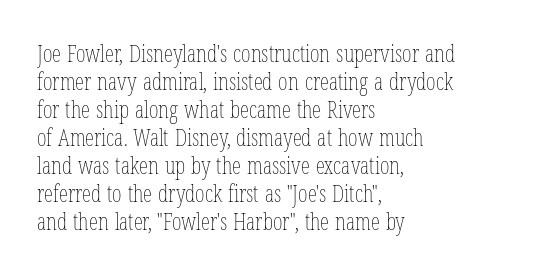
Every stem runs plumb, perpendicular to the baseline. Layout note: lines flush left. Decoration check: the copy has no underline. Short note: letters normally spaced.
